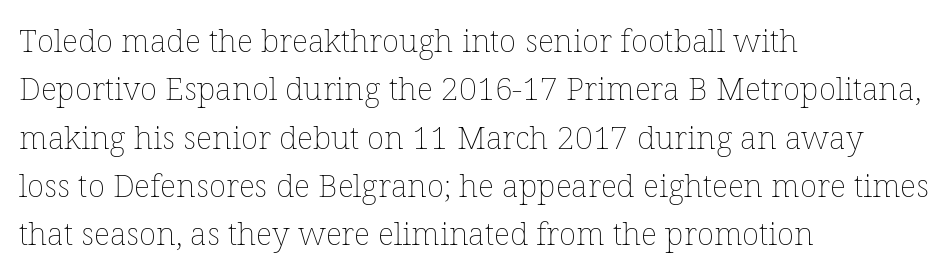
Q: Is the text bold? A: No.
Q: Is the text italic (slanted)? A: No, it is upright.
Q: Is the text underlined? A: No.
Q: How is the paragraph aligned? A: Left-aligned.
Q: Is the spacing between letters normal or unusually wide? A: Normal.
Q: Is the spacing between lines tight, normal or loose? A: Normal.
Q: Width (condensed, normal, or wide)? A: Normal.
Q: Stroke contrast? A: Low.
Q: x-height? A: Medium.
Q: Monospaced? A: No.
